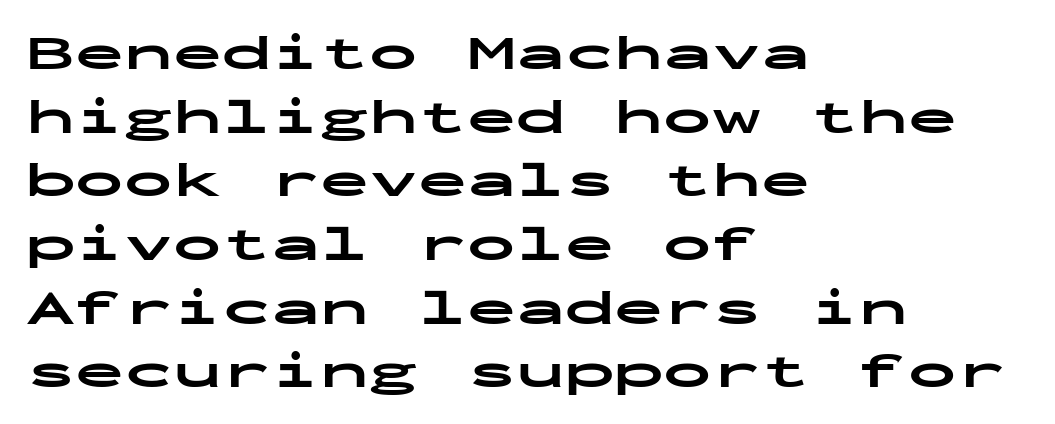
Q: Is the text bold? A: Yes.
Q: Is the text italic (slanted)? A: No, it is upright.
Q: Is the typeface a serif or a sans-serif typeface? A: Sans-serif.
Q: Is the text underlined? A: No.
Q: How is the paragraph aligned? A: Left-aligned.
Q: Is the spacing between letters normal or unusually wide? A: Normal.
Q: Is the spacing between lines tight, normal or loose? A: Normal.
Q: Width (condensed, normal, or wide)? A: Wide.
Q: Stroke contrast? A: Low.
Q: x-height? A: Medium.
Q: Monospaced? A: Yes.
